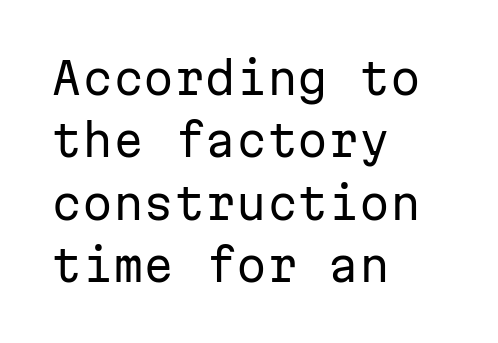
The paragraph has a hard left edge and a soft right edge. These lines are rendered in a fixed-pitch font. The font's upright variant was chosen for this text. Stems here are at most as thick as an everyday book face. The area under the type is left untouched. What stands out about the letter spacing? Nothing — it is the standard amount.
